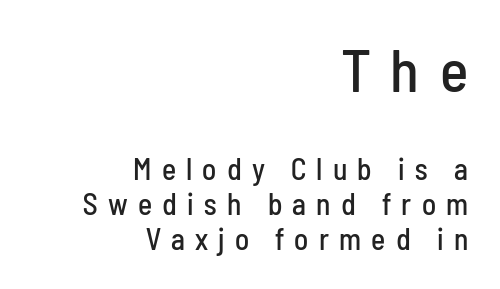
{"serif": "no", "italic": "no", "width": "condensed", "stroke_contrast": "low", "x_height": "medium", "monospaced": "no", "underline": "no", "align": "right", "line_spacing_ratio": 1.17, "letter_spacing": "wide", "letter_spacing_em": 0.34, "larger_block": "first", "size_ratio": 2.0, "glyph_px": 60}
